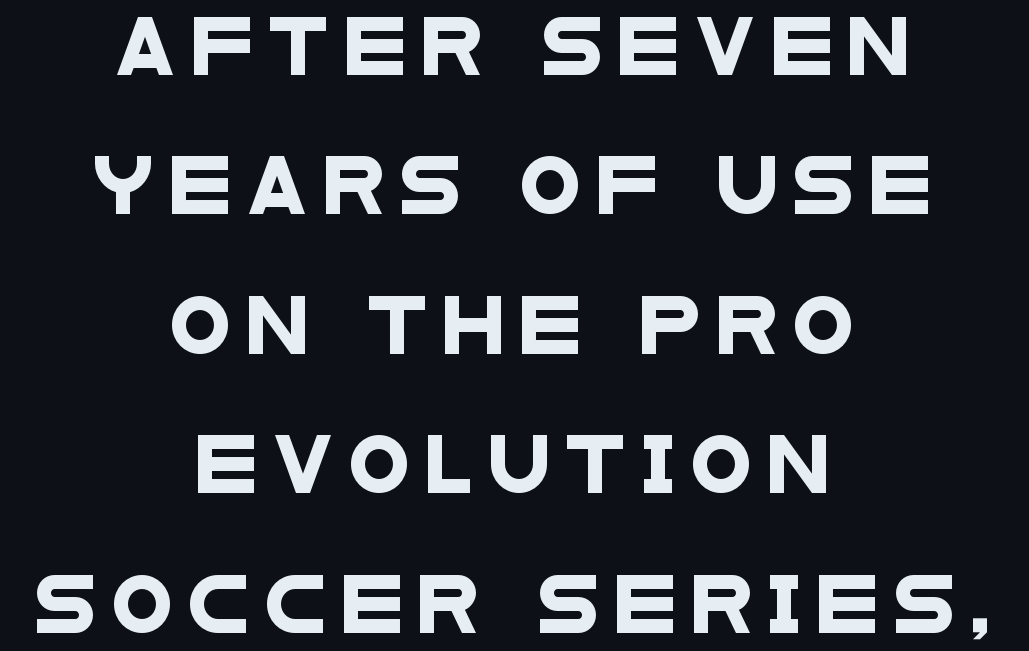
{"serif": "no", "width": "wide", "stroke_contrast": "low", "x_height": "large", "monospaced": "no", "underline": "no", "align": "center", "line_spacing": "loose", "line_spacing_ratio": 2.49, "letter_spacing": "wide", "letter_spacing_em": 0.27, "glyph_px": 56}
